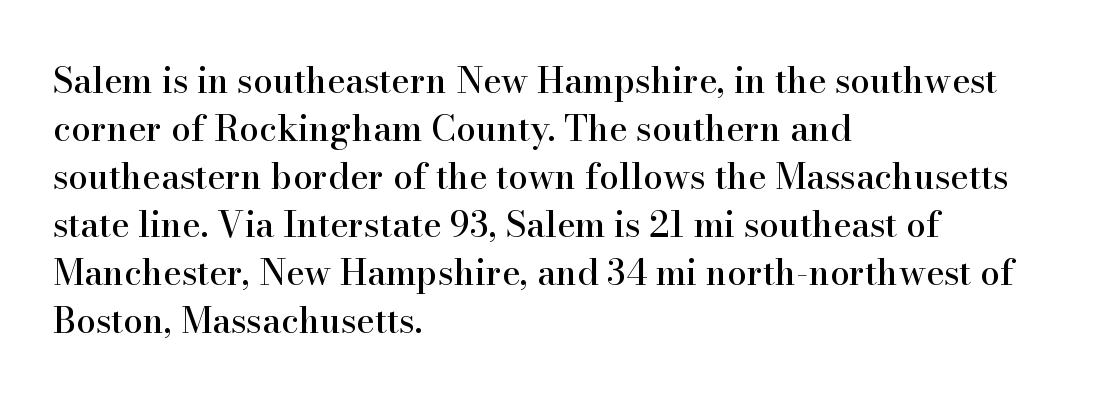
{"serif": "yes", "italic": "no", "width": "normal", "stroke_contrast": "high", "x_height": "small", "monospaced": "no", "underline": "no", "align": "left", "line_spacing": "normal", "line_spacing_ratio": 1.37, "letter_spacing": "normal", "letter_spacing_em": 0.0, "glyph_px": 35}
